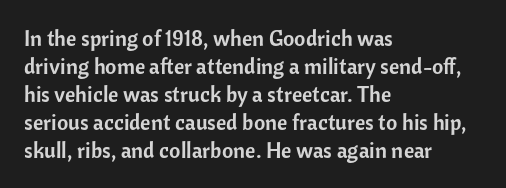
Q: Is the text italic (slanted)? A: No, it is upright.
Q: Is the text underlined? A: No.
Q: How is the paragraph aligned? A: Left-aligned.
Q: Is the spacing between letters normal or unusually wide? A: Normal.
Q: Is the spacing between lines tight, normal or loose? A: Normal.
